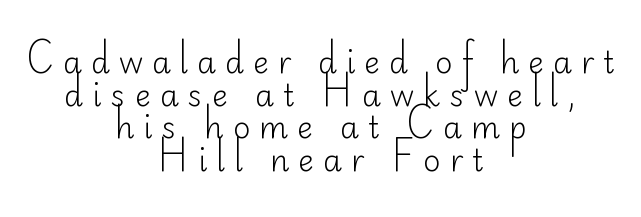
The image shows 30 px light sans-serif type, upright; set centered, tight line spacing (1.09x), unusually wide letter spacing (+0.3 em), not underlined; low stroke contrast and a small x-height.
